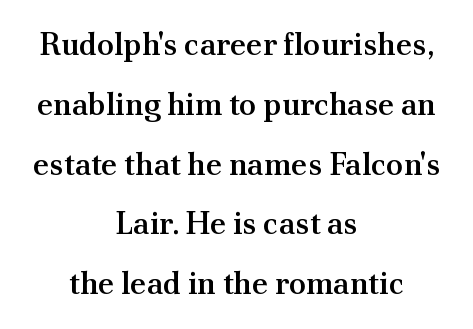
The image shows 31 px semibold serif type, upright; set centered, loose line spacing (1.93x), normal letter spacing, not underlined; medium stroke contrast and a small x-height.
